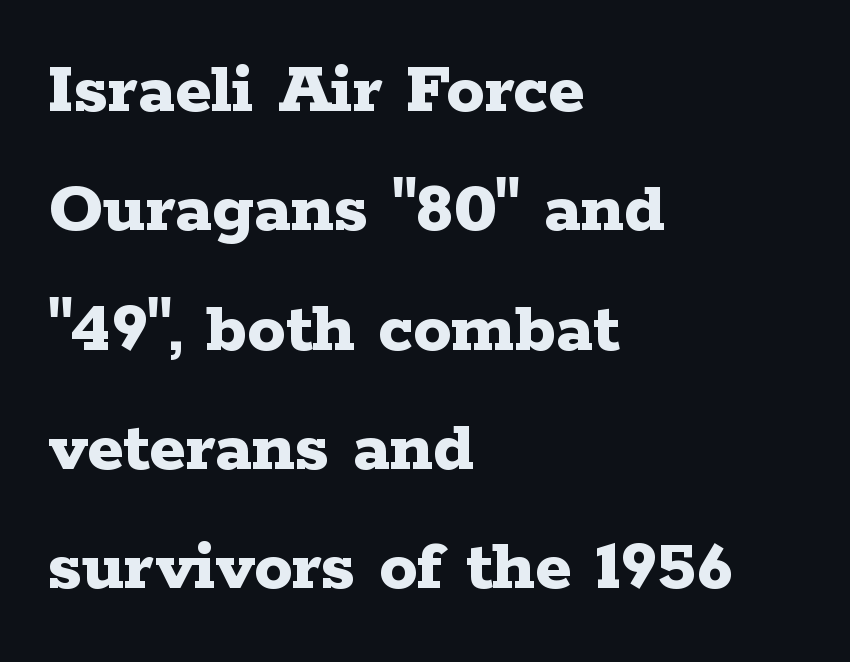
The gaps between neighbouring characters are ordinary and unremarkable. This rendering employs a face with finishing strokes, i.e., a serif. A typesetter would mark this as roman, not italic. No word sits above an underline. These lines sit exactly where default settings would place them.
